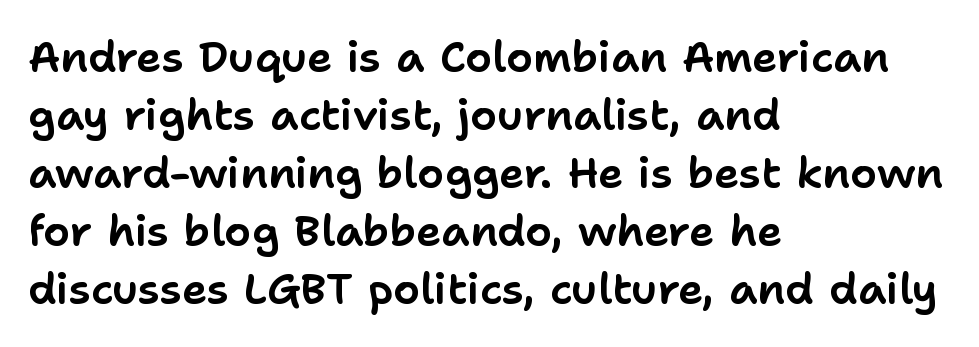
Q: Is the text italic (slanted)? A: No, it is upright.
Q: Is the typeface a serif or a sans-serif typeface? A: Sans-serif.
Q: Is the text underlined? A: No.
Q: How is the paragraph aligned? A: Left-aligned.
Q: Is the spacing between letters normal or unusually wide? A: Normal.
Q: Is the spacing between lines tight, normal or loose? A: Normal.
Q: Width (condensed, normal, or wide)? A: Normal.
Q: Stroke contrast? A: Low.
Q: x-height? A: Medium.
Q: Monospaced? A: No.
